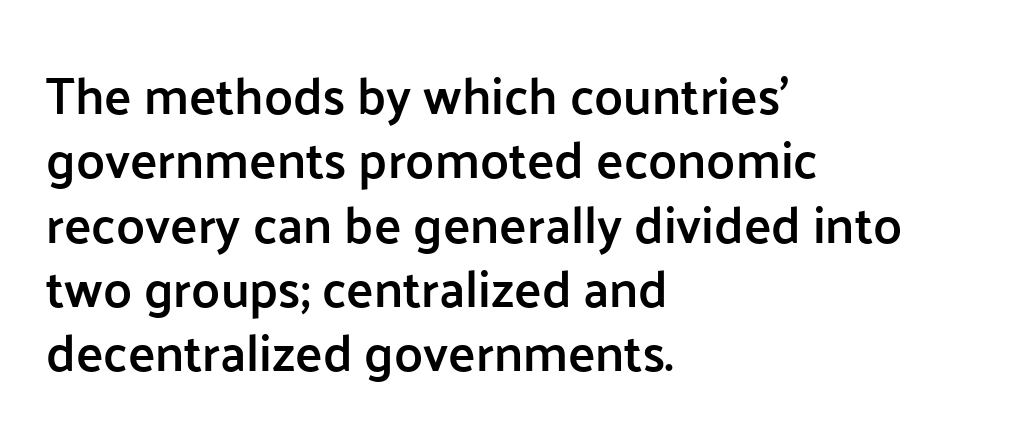
{"serif": "no", "italic": "no", "bold": "semi", "weight": "semibold", "width": "normal", "stroke_contrast": "low", "x_height": "medium", "monospaced": "no", "underline": "no", "align": "left", "line_spacing": "normal", "line_spacing_ratio": 1.26, "letter_spacing": "normal", "letter_spacing_em": 0.0, "glyph_px": 51}
